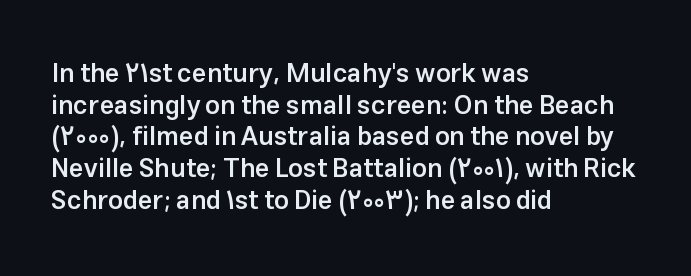
{"italic": "no", "bold": "semi", "underline": "no", "align": "left", "line_spacing_ratio": 1.22, "letter_spacing": "normal", "letter_spacing_em": 0.0, "glyph_px": 26}
